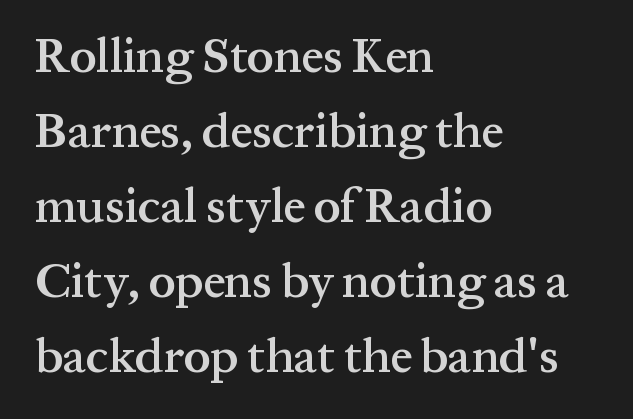
The image shows 48 px semibold serif type, upright; set left-aligned, normal line spacing (1.56x), normal letter spacing, not underlined; medium stroke contrast and a medium x-height.
